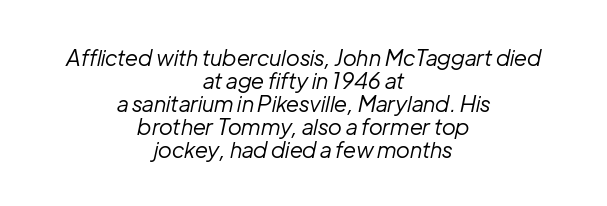
No chunkiness to these letters — they're not bold. The lines are packed closely together with very little leading. Default kerning and tracking; the words read as compact shapes. Letters rest on an invisible, unmarked baseline. The passage is arranged like a title page — every line centered.
